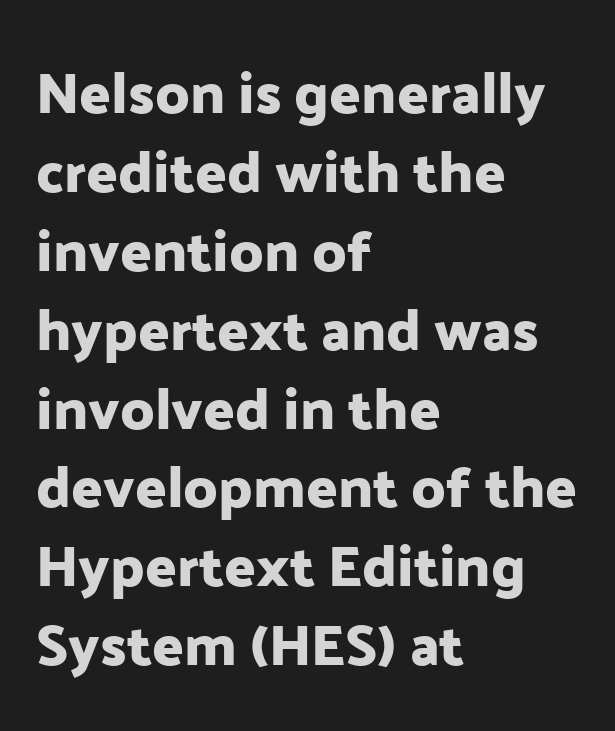
Q: Is the text italic (slanted)? A: No, it is upright.
Q: Is the typeface a serif or a sans-serif typeface? A: Sans-serif.
Q: Is the text underlined? A: No.
Q: How is the paragraph aligned? A: Left-aligned.
Q: Is the spacing between letters normal or unusually wide? A: Normal.
Q: Is the spacing between lines tight, normal or loose? A: Normal.
Q: Width (condensed, normal, or wide)? A: Normal.
Q: Stroke contrast? A: Low.
Q: x-height? A: Medium.
Q: Monospaced? A: No.
